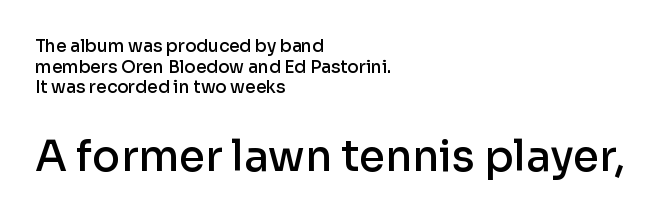
{"serif": "no", "italic": "no", "bold": "semi", "weight": "semibold", "width": "normal", "stroke_contrast": "low", "x_height": "medium", "monospaced": "no", "underline": "no", "align": "left", "line_spacing_ratio": 1.21, "letter_spacing": "normal", "letter_spacing_em": 0.0, "larger_block": "second", "size_ratio": 2.47, "glyph_px": 42}
